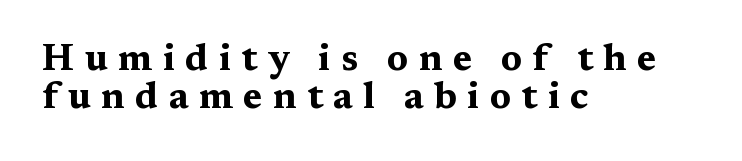
Q: Is the text bold? A: Yes.
Q: Is the text italic (slanted)? A: No, it is upright.
Q: Is the typeface a serif or a sans-serif typeface? A: Serif.
Q: Is the text underlined? A: No.
Q: How is the paragraph aligned? A: Left-aligned.
Q: Is the spacing between letters normal or unusually wide? A: Unusually wide.
Q: Is the spacing between lines tight, normal or loose? A: Tight.
Q: Width (condensed, normal, or wide)? A: Wide.
Q: Stroke contrast? A: Medium.
Q: x-height? A: Medium.
Q: Monospaced? A: No.
